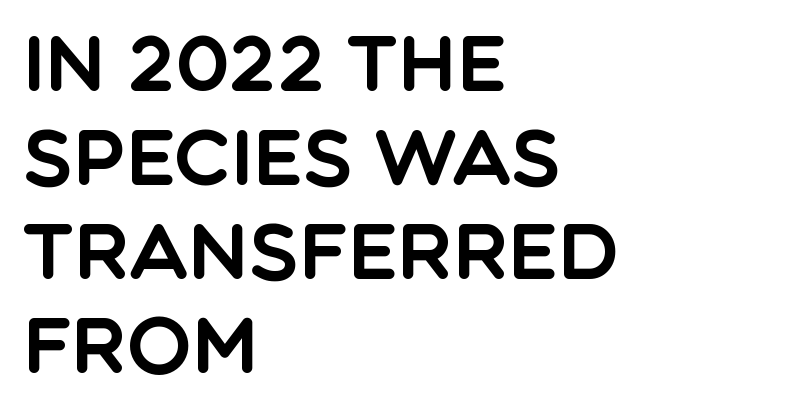
Each letter keeps its own natural width here, so spacing adapts to shape. This sample uses a sans-serif face. Standard letterfit; no display-style spreading of the glyphs. Descenders are the only things crossing below the line.
